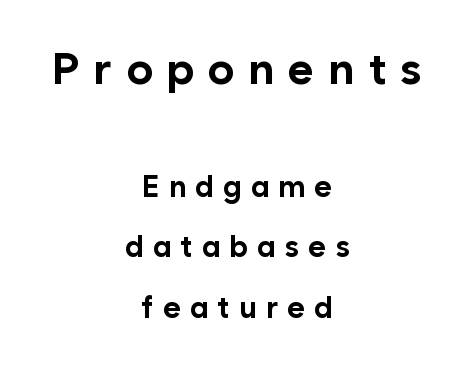
This sample uses an upright cut, with every glyph sitting square on the baseline. Vertically, the passage feels expansive, rows floating well apart. If you folded the block vertically in half, each line would mirror itself in length. Type style note: lacks serifs. Block one is the big one; block two sits smaller underneath.
